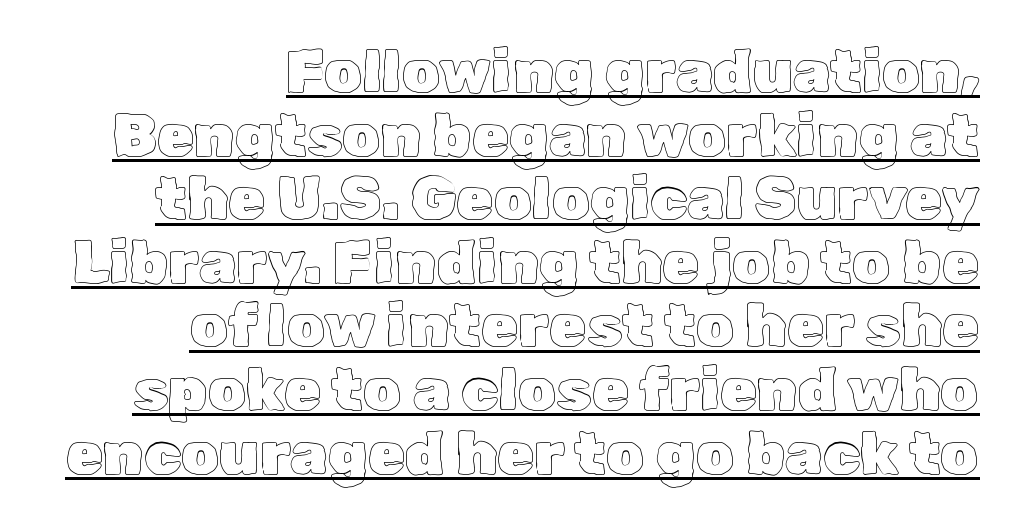
Q: Is the text italic (slanted)? A: No, it is upright.
Q: Is the text underlined? A: Yes.
Q: How is the paragraph aligned? A: Right-aligned.
Q: Is the spacing between letters normal or unusually wide? A: Normal.
Q: Is the spacing between lines tight, normal or loose? A: Tight.
Q: Width (condensed, normal, or wide)? A: Normal.
Q: x-height? A: Medium.
Q: Monospaced? A: No.
